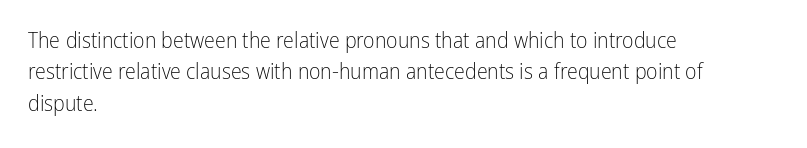
{"italic": "no", "bold": "no", "underline": "no", "align": "left", "line_spacing": "normal", "line_spacing_ratio": 1.43, "letter_spacing": "normal", "letter_spacing_em": 0.0, "glyph_px": 22}
